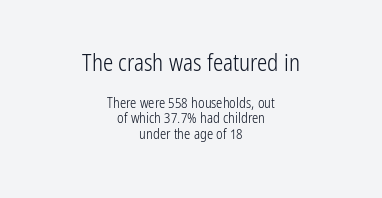
Does the lettering tilt? It doesn't — this is upright. The letters look calm and open, with moderate or lighter stems. You could call the tracking neutral — neither tight nor loose. One glance says dense: line gaps are narrower than usual. Larger block? The one above; the one below is distinctly smaller. Reading down the block, each line starts at a different indent, mirrored at its end.
